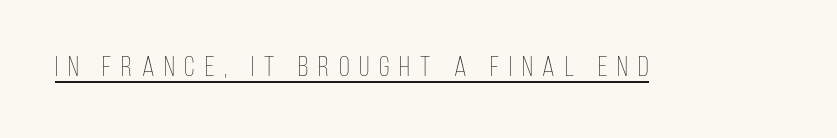
{"italic": "no", "bold": "no", "weight": "thin", "width": "condensed", "stroke_contrast": "low", "x_height": "large", "monospaced": "no", "underline": "yes", "letter_spacing": "wide", "letter_spacing_em": 0.35, "glyph_px": 28}
